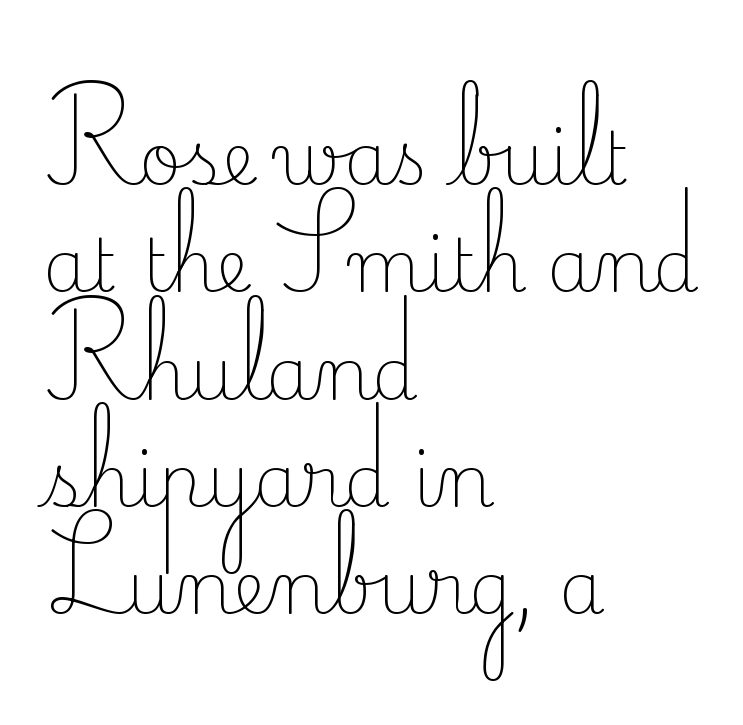
Q: Is the text bold? A: No.
Q: Is the text italic (slanted)? A: No, it is upright.
Q: Is the typeface a serif or a sans-serif typeface? A: Serif.
Q: Is the text underlined? A: No.
Q: How is the paragraph aligned? A: Left-aligned.
Q: Is the spacing between letters normal or unusually wide? A: Normal.
Q: Is the spacing between lines tight, normal or loose? A: Normal.
Q: Width (condensed, normal, or wide)? A: Normal.
Q: Stroke contrast? A: Low.
Q: x-height? A: Small.
Q: Monospaced? A: No.
